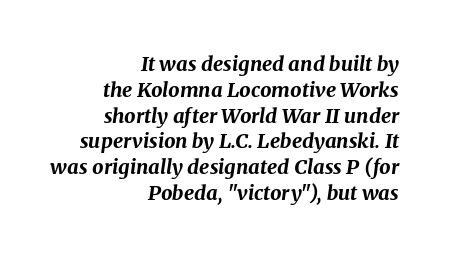
The image shows 20 px bold type, italic (leaning right); set right-aligned, normal line spacing (1.29x), normal letter spacing, not underlined.
